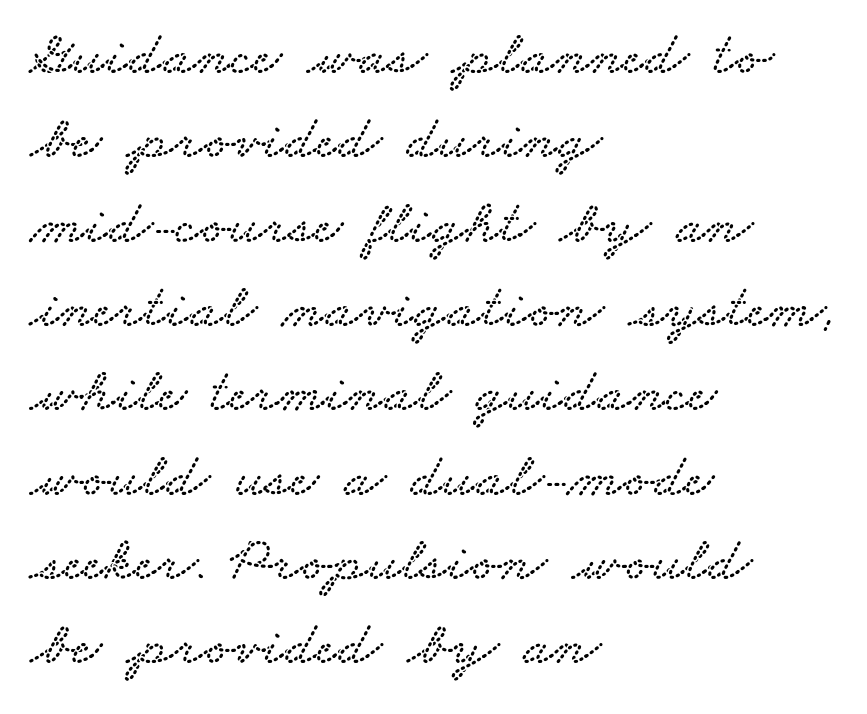
The line texture is even and compact thanks to regular tracking. Old-style or modern, the face here clearly has serifs. The strip under each line holds only bare page. You could not count columns in this text — the font is proportionally spaced. Leading matches the norm, producing a regular column. Line beginnings align vertically; line endings do not.
